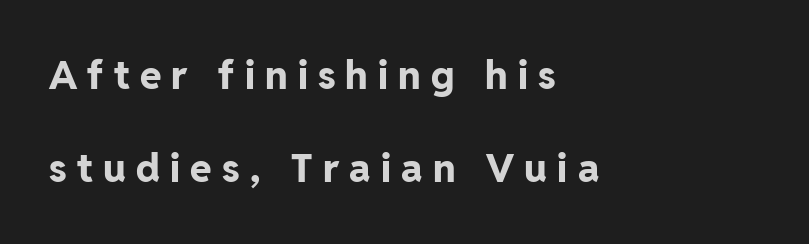
The image shows 39 px bold sans-serif type, upright; set left-aligned, loose line spacing (2.39x), unusually wide letter spacing (+0.26 em), not underlined; low stroke contrast and a medium x-height.
